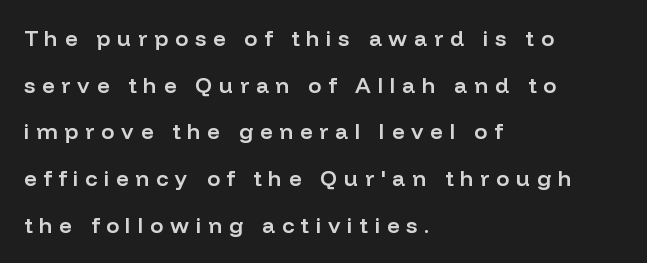
The image shows 22 px text type, upright; set left-aligned, loose line spacing (2.12x), unusually wide letter spacing (+0.31 em), not underlined.
